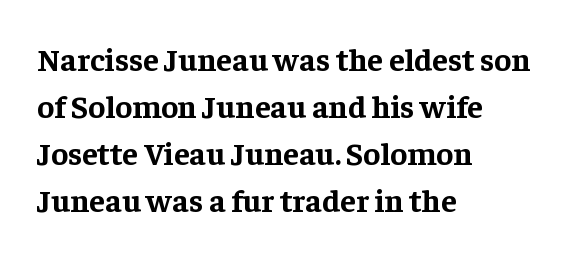
The image shows 32 px bold serif type, upright; set left-aligned, normal line spacing (1.47x), normal letter spacing, not underlined; low stroke contrast and a medium x-height.
